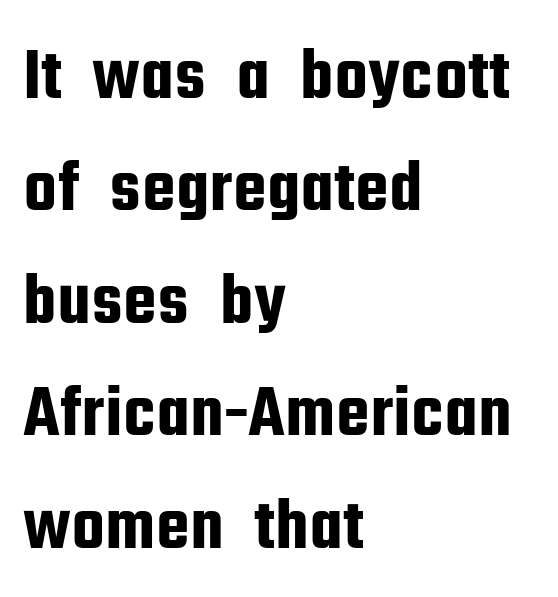
{"serif": "no", "italic": "no", "width": "condensed", "stroke_contrast": "low", "x_height": "medium", "monospaced": "no", "underline": "no", "align": "left", "line_spacing": "normal", "line_spacing_ratio": 1.5, "letter_spacing": "normal", "letter_spacing_em": 0.0, "glyph_px": 75}
